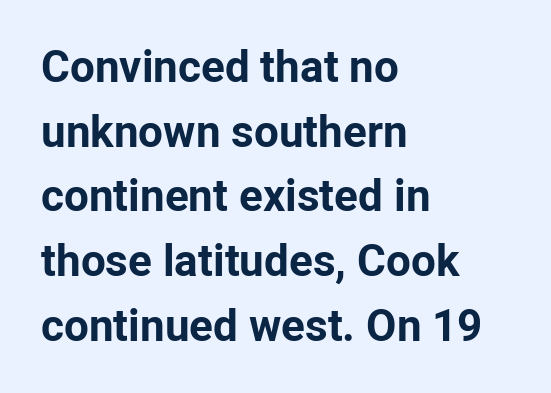
{"serif": "no", "italic": "no", "bold": "yes", "weight": "bold", "width": "normal", "stroke_contrast": "low", "x_height": "medium", "monospaced": "no", "underline": "no", "align": "left", "line_spacing": "normal", "line_spacing_ratio": 1.47, "letter_spacing": "normal", "letter_spacing_em": 0.0, "glyph_px": 44}
